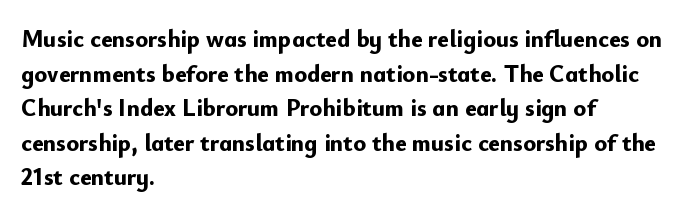
Rule under the text: the space is simply empty. Nothing unusual about the tracking: characters are spaced as the font intends. Leading: standard. This sample uses an upright cut, with every glyph sitting square on the baseline. Set as a true bold cut, around the 700 mark. Line beginnings align vertically; line endings do not.
